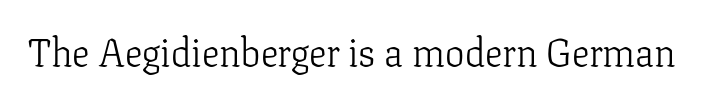
{"serif": "yes", "italic": "no", "bold": "no", "weight": "light", "width": "normal", "stroke_contrast": "low", "x_height": "medium", "monospaced": "no", "underline": "no", "letter_spacing": "normal", "letter_spacing_em": 0.0, "glyph_px": 39}
